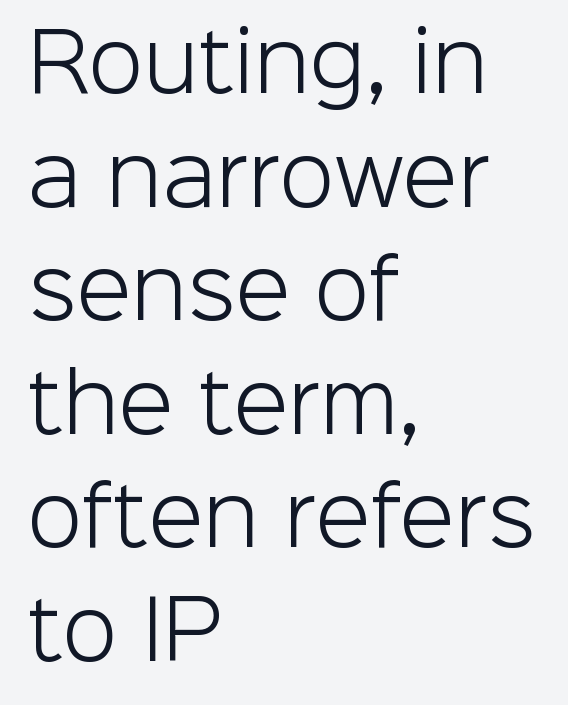
Q: Is the text bold? A: No.
Q: Is the text italic (slanted)? A: No, it is upright.
Q: Is the typeface a serif or a sans-serif typeface? A: Sans-serif.
Q: Is the text underlined? A: No.
Q: How is the paragraph aligned? A: Left-aligned.
Q: Is the spacing between letters normal or unusually wide? A: Normal.
Q: Is the spacing between lines tight, normal or loose? A: Normal.
Q: Width (condensed, normal, or wide)? A: Normal.
Q: Stroke contrast? A: Low.
Q: x-height? A: Medium.
Q: Monospaced? A: No.
